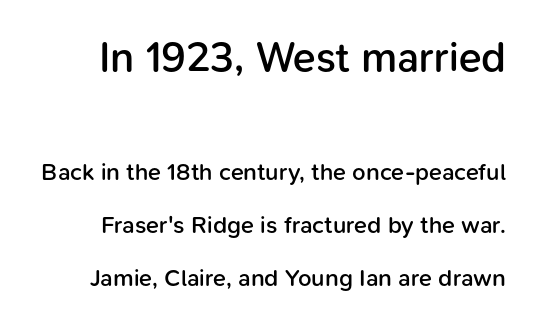
The image shows 42 px semibold sans-serif type, upright; set loose line spacing (2.21x), normal letter spacing, not underlined; the first (top) block is 1.75x larger; low stroke contrast and a medium x-height.
